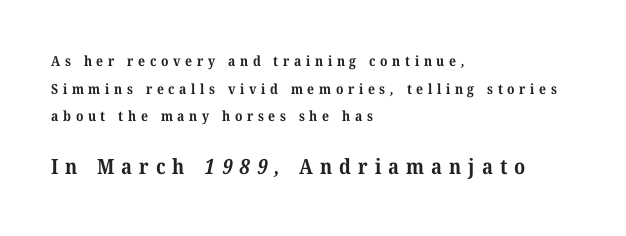
The image shows 21 px bold type; set left-aligned, loose line spacing (1.97x), unusually wide letter spacing (+0.33 em), not underlined; the second (bottom) block is 1.5x larger.
